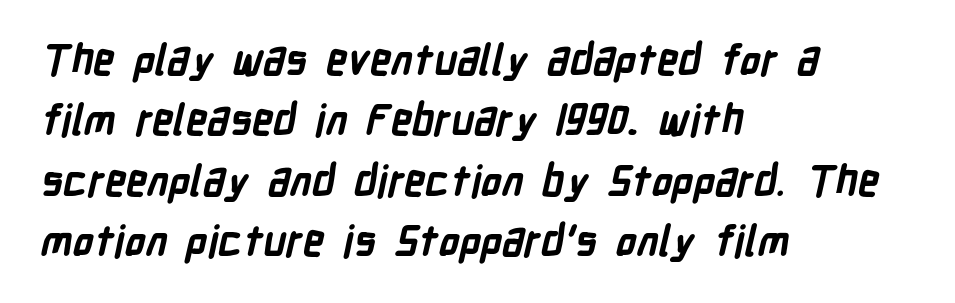
The image shows 42 px bold, condensed sans-serif type; set left-aligned, normal line spacing (1.44x), normal letter spacing, not underlined; low stroke contrast and a medium x-height.
